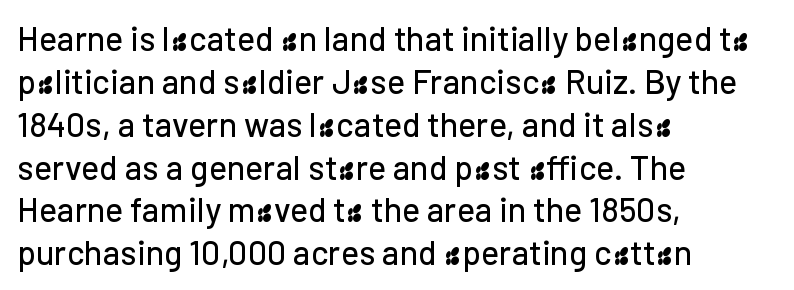
{"serif": "no", "italic": "no", "width": "normal", "stroke_contrast": "low", "x_height": "medium", "monospaced": "no", "underline": "no", "align": "left", "line_spacing": "normal", "line_spacing_ratio": 1.26, "letter_spacing": "normal", "letter_spacing_em": 0.0, "glyph_px": 34}
